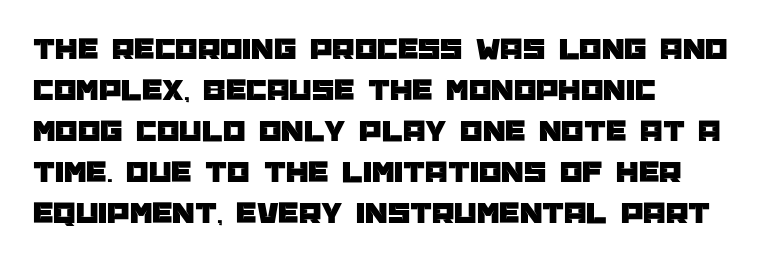
Q: Is the text italic (slanted)? A: No, it is upright.
Q: Is the typeface a serif or a sans-serif typeface? A: Sans-serif.
Q: Is the text underlined? A: No.
Q: How is the paragraph aligned? A: Left-aligned.
Q: Is the spacing between letters normal or unusually wide? A: Normal.
Q: Is the spacing between lines tight, normal or loose? A: Normal.
Q: Width (condensed, normal, or wide)? A: Normal.
Q: Stroke contrast? A: Low.
Q: x-height? A: Large.
Q: Monospaced? A: No.
